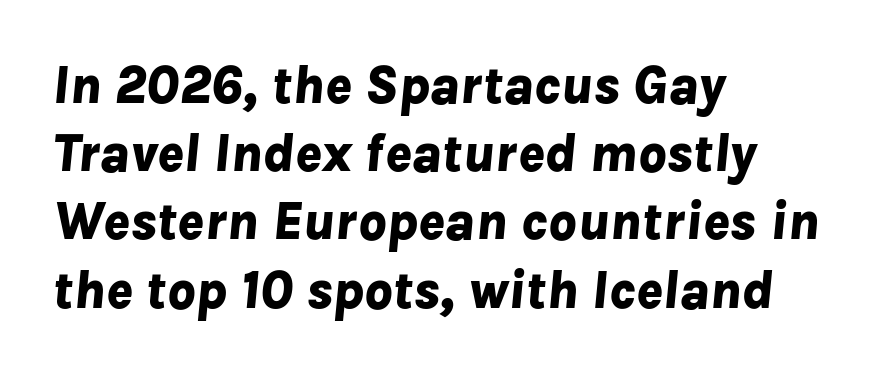
Q: Is the text bold? A: Yes.
Q: Is the text italic (slanted)? A: Yes, it leans right by about 8 degrees.
Q: Is the text underlined? A: No.
Q: How is the paragraph aligned? A: Left-aligned.
Q: Is the spacing between letters normal or unusually wide? A: Normal.
Q: Width (condensed, normal, or wide)? A: Normal.
Q: Stroke contrast? A: Low.
Q: x-height? A: Medium.
Q: Monospaced? A: No.
